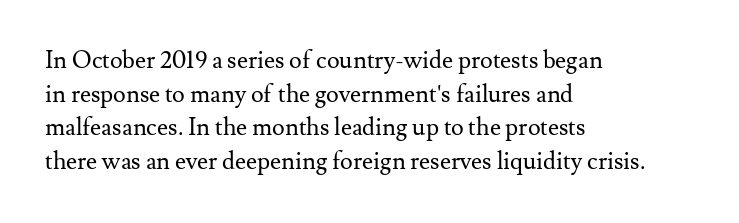
Q: Is the text bold? A: No.
Q: Is the text italic (slanted)? A: No, it is upright.
Q: Is the text underlined? A: No.
Q: How is the paragraph aligned? A: Left-aligned.
Q: Is the spacing between letters normal or unusually wide? A: Normal.
Q: Is the spacing between lines tight, normal or loose? A: Normal.
